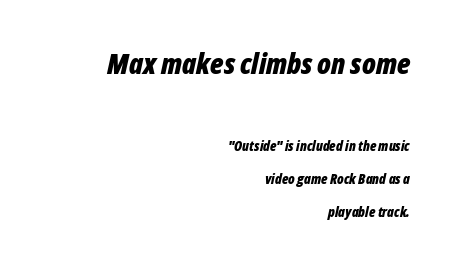
The image shows 29 px bold, condensed type, italic (leaning right); set right-aligned, loose line spacing (2.39x), normal letter spacing, not underlined; the first (top) block is 2.07x larger; low stroke contrast and a medium x-height.
